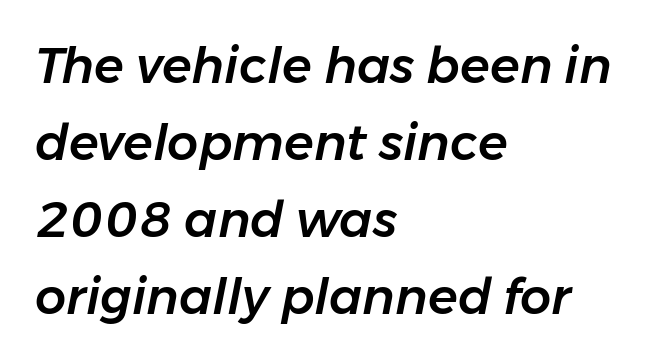
The image shows 49 px text type, italic (leaning right); set left-aligned, normal line spacing (1.57x), normal letter spacing, not underlined; low stroke contrast and a medium x-height.
